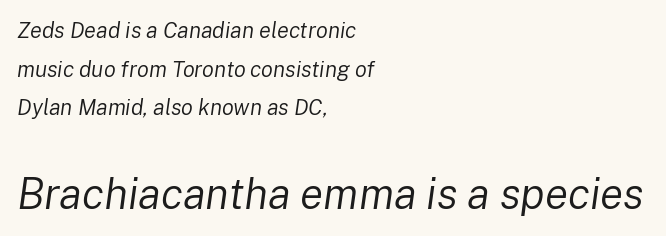
{"italic": "yes", "lean": "right", "slant_degrees": 8, "bold": "no", "weight": "regular", "width": "normal", "stroke_contrast": "low", "x_height": "medium", "monospaced": "no", "underline": "no", "align": "left", "line_spacing_ratio": 1.76, "letter_spacing": "normal", "letter_spacing_em": 0.0, "larger_block": "second", "size_ratio": 1.95, "glyph_px": 43}
